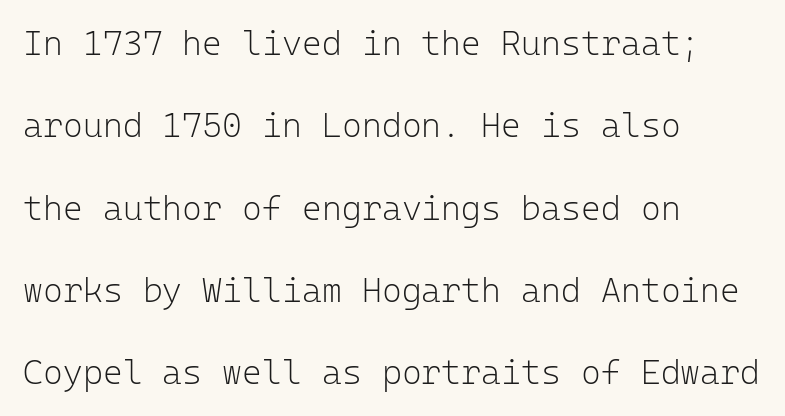
These lines stack with their left ends in a neat column. The line-height multiplier appears high, well above default. Bold? No — there's no thickening of the strokes. Plain, unruled lines of type. Spacing between characters is what you'd get straight out of the box.
